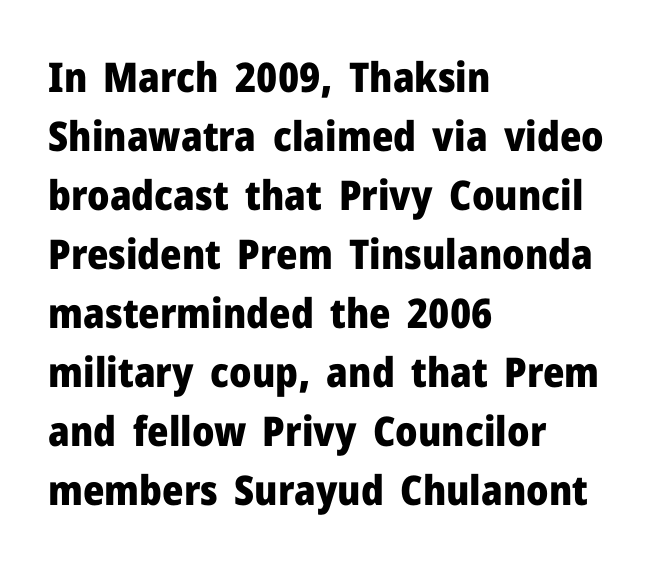
The lines in this sample share a left origin and differ only in where they stop. This sample uses an upright cut, with every glyph sitting square on the baseline. The leading is moderate, giving the passage an even texture. The face used here has the dense, thick strokes of a bold. This rendering features lettering with no underline.
